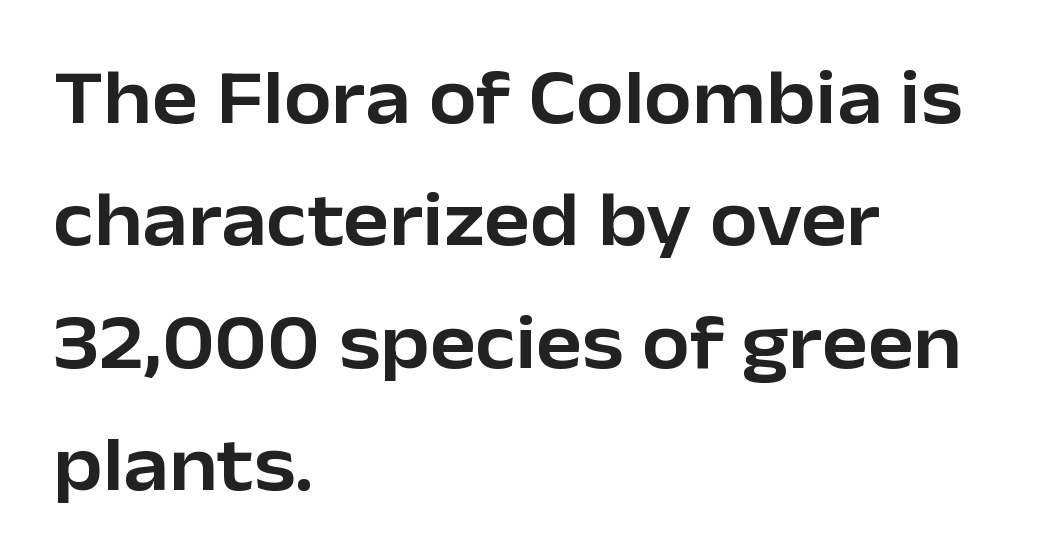
Think of a printed novel: that variable character pitch is what you see here. Honestly, the letter spacing is just normal — you wouldn't notice it. Descenders hang freely into open space. The ragged edge is on the right, which tells us the setting is flush left.
